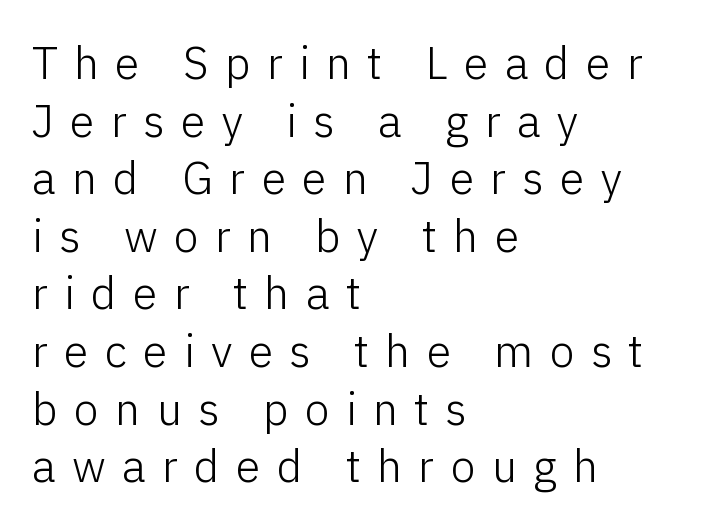
{"serif": "no", "italic": "no", "bold": "no", "weight": "light", "width": "normal", "stroke_contrast": "low", "x_height": "medium", "monospaced": "no", "underline": "no", "align": "left", "line_spacing": "normal", "line_spacing_ratio": 1.28, "letter_spacing": "wide", "letter_spacing_em": 0.36, "glyph_px": 45}
